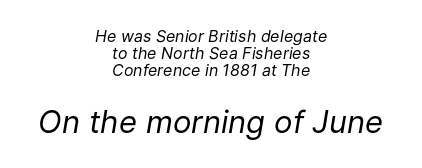
{"italic": "yes", "lean": "right", "slant_degrees": 9, "bold": "no", "weight": "regular", "width": "normal", "stroke_contrast": "low", "x_height": "medium", "monospaced": "no", "underline": "no", "align": "center", "line_spacing": "tight", "line_spacing_ratio": 1.07, "letter_spacing": "normal", "letter_spacing_em": 0.0, "larger_block": "second", "size_ratio": 1.94, "glyph_px": 31}
